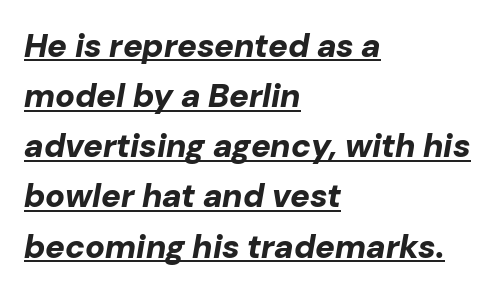
The image shows 33 px bold type, italic (leaning right); set left-aligned, normal line spacing (1.52x), normal letter spacing, underlined; low stroke contrast and a medium x-height.
